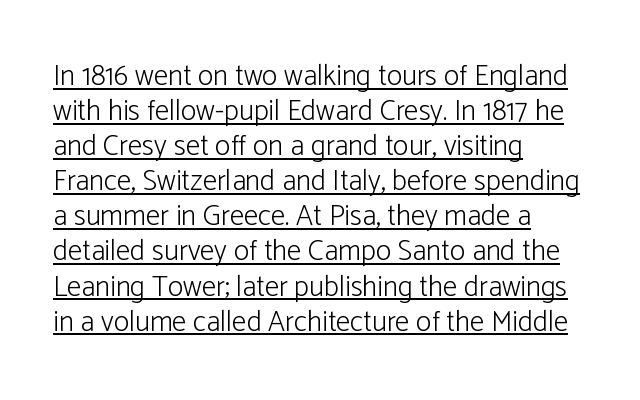
Each line of the rendering has a horizontal stroke beneath the glyphs. Character widths vary here, with narrow letters taking less room than wide ones. Unbolded letterforms with no extra heft. The passage shown is typeset with a sans-serif family. Honestly, the letter spacing is just normal — you wouldn't notice it. Upright lettering throughout.
